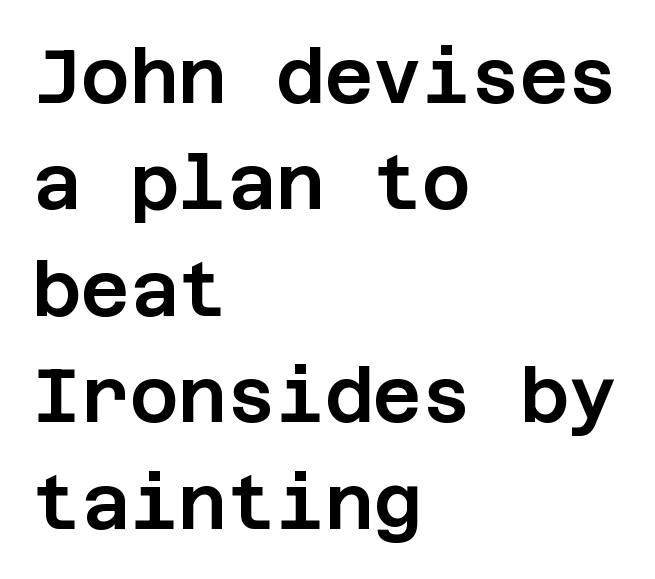
One-word summary of the alignment: left. A typesetter would call this leading conventional body-copy spacing. Type without underlining. What kind of face is this? One without serifs — a sans. You can tell it's not italic because the verticals are truly vertical. Does extra space separate the letters? No, they use regular spacing.
